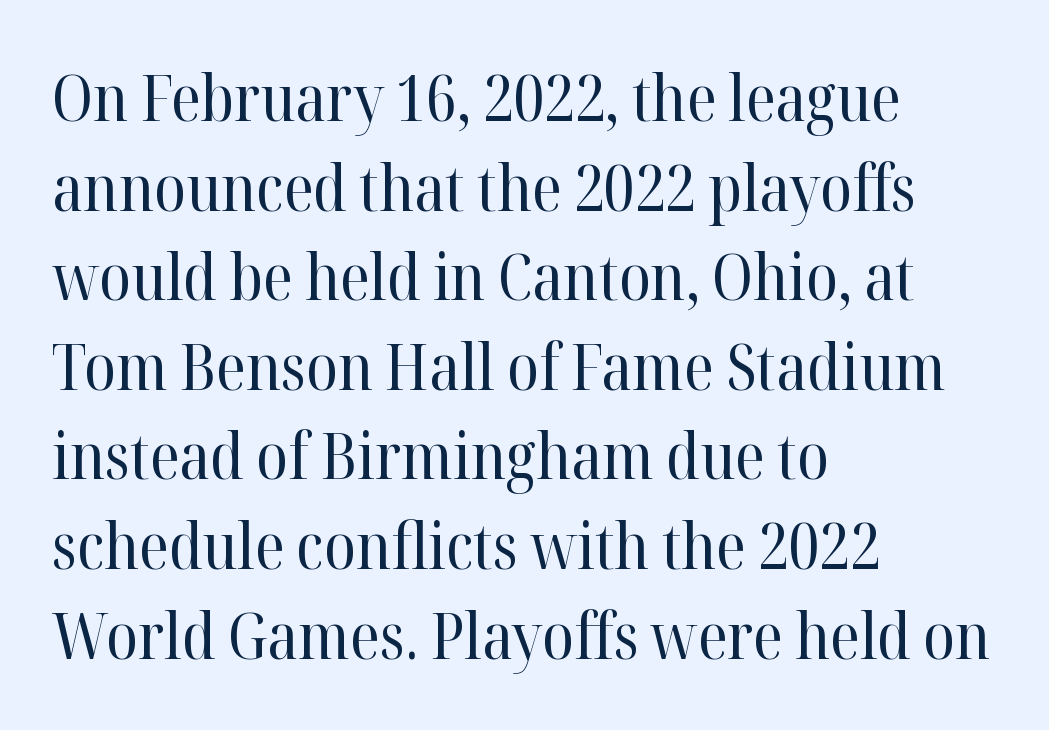
Q: Is the text bold? A: No.
Q: Is the text italic (slanted)? A: No, it is upright.
Q: Is the typeface a serif or a sans-serif typeface? A: Serif.
Q: Is the text underlined? A: No.
Q: How is the paragraph aligned? A: Left-aligned.
Q: Is the spacing between letters normal or unusually wide? A: Normal.
Q: Is the spacing between lines tight, normal or loose? A: Normal.
Q: Width (condensed, normal, or wide)? A: Normal.
Q: Stroke contrast? A: High.
Q: x-height? A: Medium.
Q: Monospaced? A: No.
